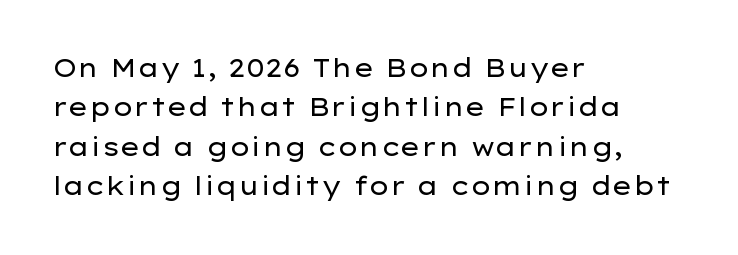
This block has exactly the height ordinary leading produces. Heft: none added — not bold. The face used here is rendered with its standard letterfit. Horizontally, the lines are justified to the leading edge only.
